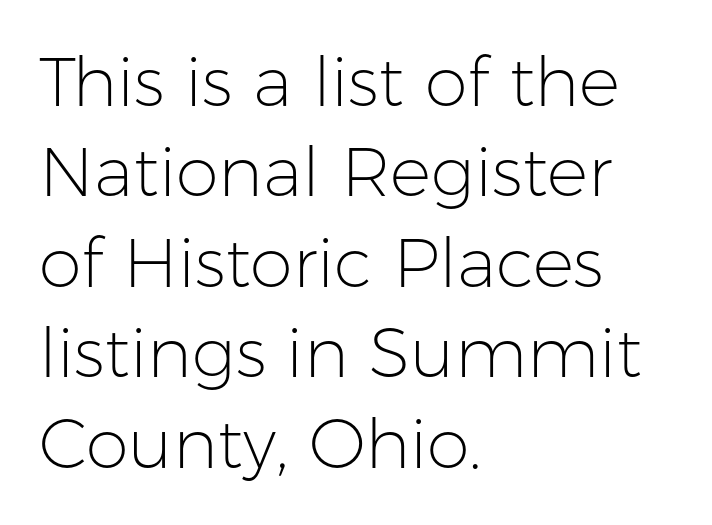
Counters stay open thanks to moderate or lighter strokes. Character widths vary here, with narrow letters taking less room than wide ones. All the whitespace from short lines collects on the right. Any mark beneath the type? The region is blank.
